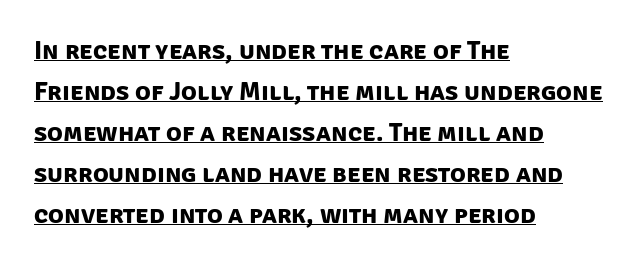
The image shows 26 px bold type; set left-aligned, normal line spacing (1.58x), normal letter spacing, underlined.
